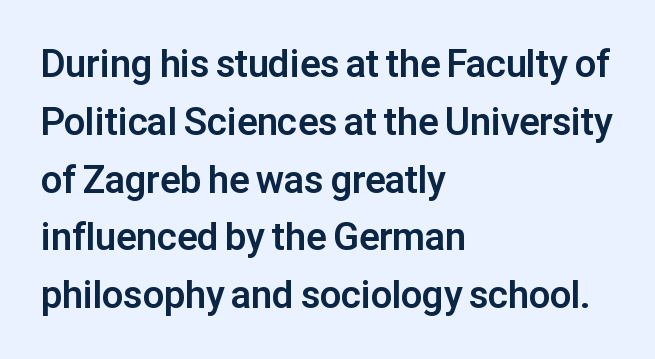
The image shows 38 px bold sans-serif type, upright; set left-aligned, normal line spacing (1.52x), normal letter spacing, not underlined; low stroke contrast and a medium x-height.
